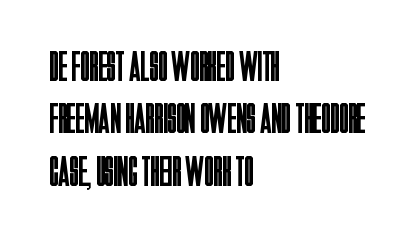
Q: Is the text bold? A: No.
Q: Is the text italic (slanted)? A: No, it is upright.
Q: Is the typeface a serif or a sans-serif typeface? A: Sans-serif.
Q: Is the text underlined? A: No.
Q: How is the paragraph aligned? A: Left-aligned.
Q: Is the spacing between letters normal or unusually wide? A: Normal.
Q: Is the spacing between lines tight, normal or loose? A: Normal.
Q: Width (condensed, normal, or wide)? A: Condensed.
Q: Stroke contrast? A: Low.
Q: x-height? A: Large.
Q: Monospaced? A: No.
